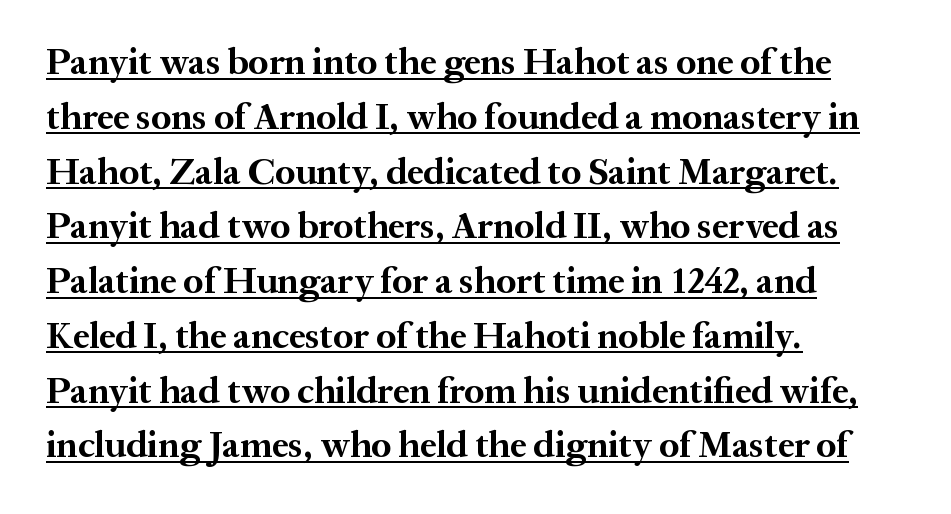
{"serif": "yes", "italic": "no", "bold": "yes", "weight": "bold", "width": "normal", "stroke_contrast": "medium", "x_height": "medium", "monospaced": "no", "underline": "yes", "align": "left", "line_spacing": "normal", "line_spacing_ratio": 1.48, "letter_spacing": "normal", "letter_spacing_em": 0.0, "glyph_px": 37}
